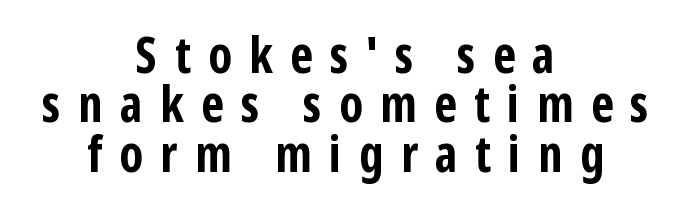
The image shows 50 px bold, condensed sans-serif type, upright; set centered, tight line spacing (0.99x), unusually wide letter spacing (+0.35 em), not underlined; low stroke contrast and a medium x-height.
